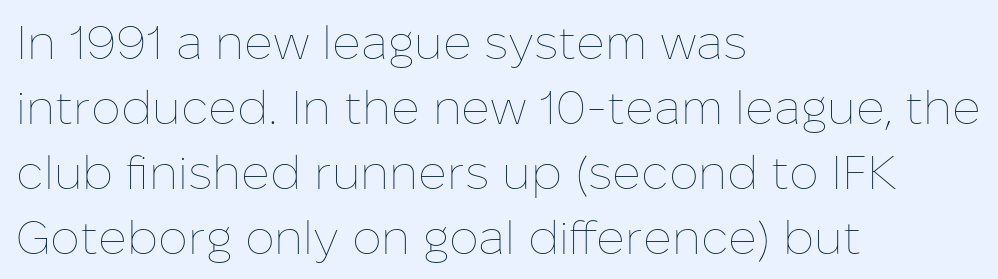
{"italic": "no", "bold": "no", "weight": "thin", "width": "normal", "stroke_contrast": "low", "x_height": "medium", "monospaced": "no", "underline": "no", "align": "left", "line_spacing": "normal", "line_spacing_ratio": 1.38, "letter_spacing": "normal", "letter_spacing_em": 0.0, "glyph_px": 47}
